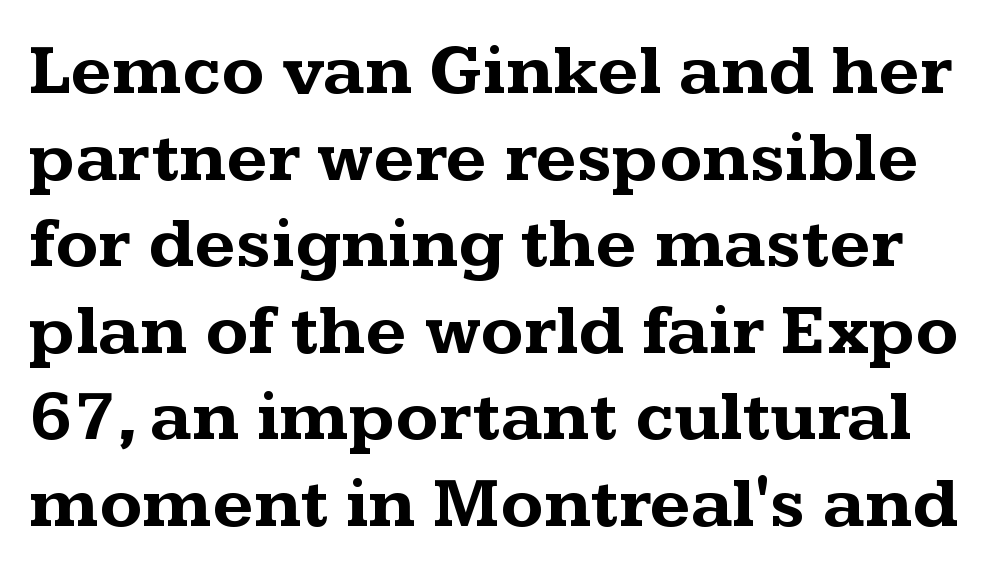
Q: Is the text bold? A: Yes.
Q: Is the text italic (slanted)? A: No, it is upright.
Q: Is the typeface a serif or a sans-serif typeface? A: Serif.
Q: Is the text underlined? A: No.
Q: Is the spacing between letters normal or unusually wide? A: Normal.
Q: Width (condensed, normal, or wide)? A: Wide.
Q: Stroke contrast? A: Medium.
Q: x-height? A: Medium.
Q: Monospaced? A: No.
